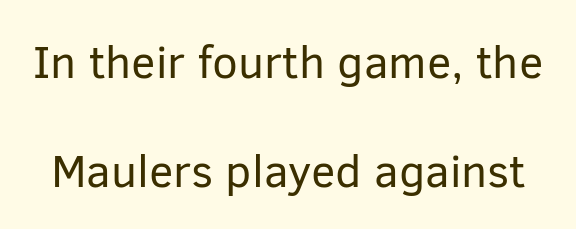
You could fit nearly another row in the gap between these rows. Weight: regular or lighter. The characters display no serif detailing; their extremities are plain. A typesetter would mark this as roman, not italic. The rendering uses natural spacing where letterforms have individual widths.
